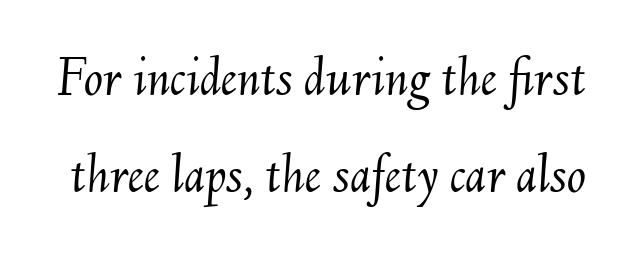
Bold? No — there's no thickening of the strokes. The words here are not underlined. Quick note: interline space is typical. Do the characters align in a grid? No, the font is proportional. A typesetter would call this zero additional tracking. In terms of posture, this sample is oblique.
